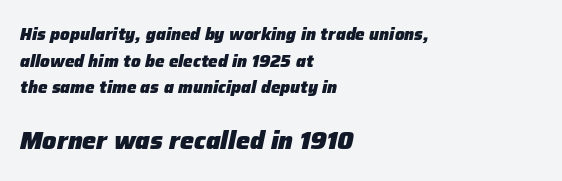
Q: Is the text bold? A: Yes.
Q: Is the text italic (slanted)? A: Yes, it leans right by about 12 degrees.
Q: Is the text underlined? A: No.
Q: How is the paragraph aligned? A: Left-aligned.
Q: Is the spacing between letters normal or unusually wide? A: Normal.
Q: Is the spacing between lines tight, normal or loose? A: Normal.
Q: Which block of text is set in a larger size, the first (top) or the second (bottom)? A: The second (bottom) one.
